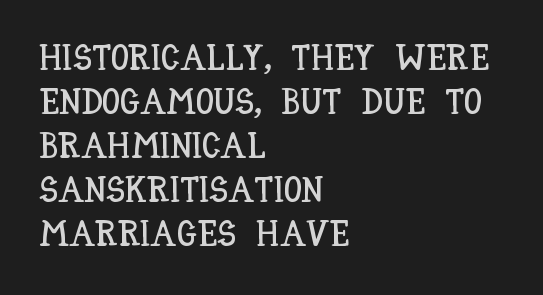
The image shows 36 px condensed type, upright; set left-aligned, line spacing 1.22x, normal letter spacing, not underlined; low stroke contrast and a large x-height.
